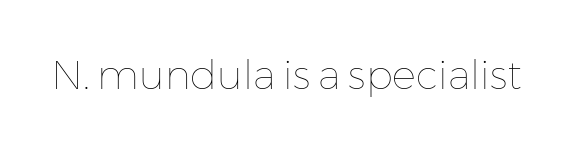
Q: Is the text bold? A: No.
Q: Is the text italic (slanted)? A: No, it is upright.
Q: Is the text underlined? A: No.
Q: Is the spacing between letters normal or unusually wide? A: Normal.
Q: Width (condensed, normal, or wide)? A: Normal.
Q: Stroke contrast? A: Low.
Q: x-height? A: Medium.
Q: Monospaced? A: No.
